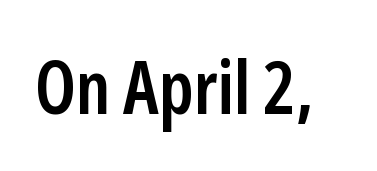
The face used here is proportionally spaced, like ordinary book or web type. The gap between lines stays unmarked. Is there any slant? The stems are plumb. I'd call this a sans setting — the letters go barefoot.
